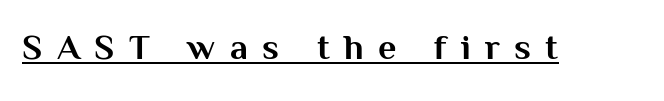
These lines are composed in type without serifs. The passage shown is underscored from start to finish. A typesetter would mark this as roman, not italic. The glyphs have the mass of a bold cut. Glyph-to-glyph distance is far greater than everyday printed text. Each letter keeps its own natural width here, so spacing adapts to shape.
